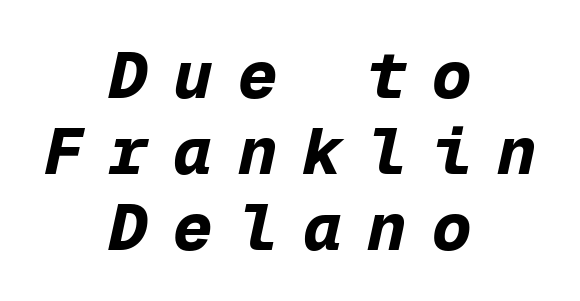
The image shows 66 px bold type, italic (leaning right), monospaced; set centered, tight line spacing (1.15x), unusually wide letter spacing (+0.38 em), not underlined; low stroke contrast and a medium x-height.
